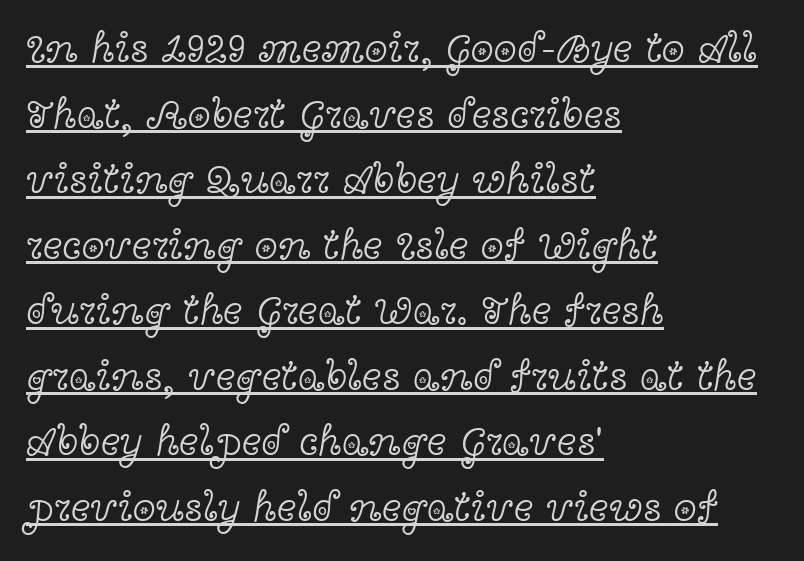
{"serif": "yes", "italic": "no", "bold": "no", "weight": "light", "width": "wide", "x_height": "medium", "monospaced": "no", "underline": "yes", "align": "left", "line_spacing": "normal", "line_spacing_ratio": 1.56, "letter_spacing": "normal", "letter_spacing_em": 0.0, "glyph_px": 42}
